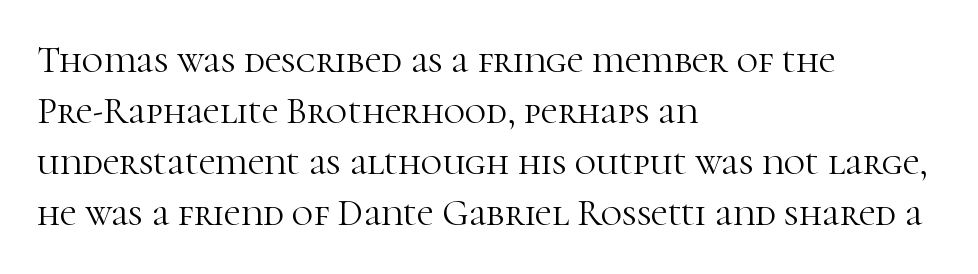
Q: Is the text bold? A: No.
Q: Is the text italic (slanted)? A: No, it is upright.
Q: Is the typeface a serif or a sans-serif typeface? A: Serif.
Q: Is the text underlined? A: No.
Q: How is the paragraph aligned? A: Left-aligned.
Q: Is the spacing between letters normal or unusually wide? A: Normal.
Q: Is the spacing between lines tight, normal or loose? A: Normal.
Q: Width (condensed, normal, or wide)? A: Normal.
Q: Stroke contrast? A: High.
Q: x-height? A: Medium.
Q: Monospaced? A: No.
